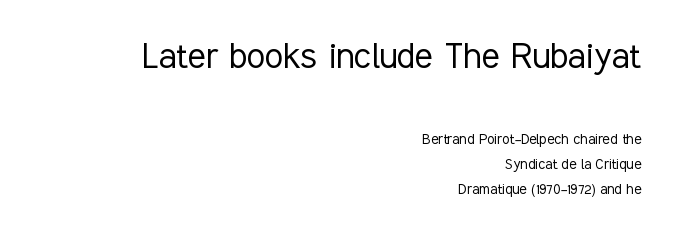
Q: Is the text bold? A: No.
Q: Is the text italic (slanted)? A: No, it is upright.
Q: Is the typeface a serif or a sans-serif typeface? A: Sans-serif.
Q: Is the text underlined? A: No.
Q: How is the paragraph aligned? A: Right-aligned.
Q: Is the spacing between letters normal or unusually wide? A: Normal.
Q: Is the spacing between lines tight, normal or loose? A: Normal.
Q: Which block of text is set in a larger size, the first (top) or the second (bottom)? A: The first (top) one.
Q: Width (condensed, normal, or wide)? A: Condensed.
Q: Stroke contrast? A: Low.
Q: x-height? A: Medium.
Q: Monospaced? A: No.
